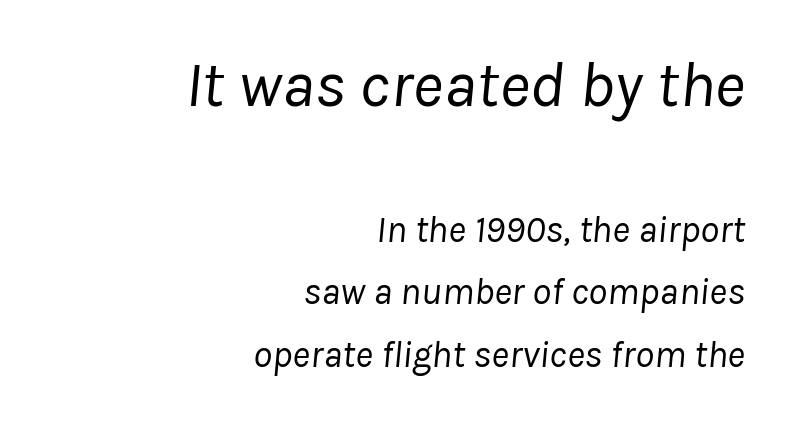
The image shows 66 px regular-weight type, italic (leaning right); set right-aligned, normal line spacing (1.65x), normal letter spacing, not underlined; the first (top) block is 1.74x larger; low stroke contrast and a medium x-height.
